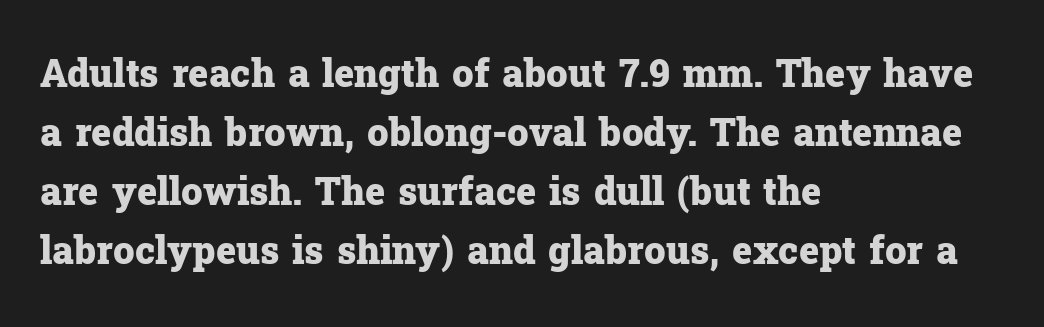
Q: Is the text bold? A: Yes.
Q: Is the text italic (slanted)? A: No, it is upright.
Q: Is the typeface a serif or a sans-serif typeface? A: Serif.
Q: Is the text underlined? A: No.
Q: How is the paragraph aligned? A: Left-aligned.
Q: Is the spacing between letters normal or unusually wide? A: Normal.
Q: Is the spacing between lines tight, normal or loose? A: Normal.
Q: Width (condensed, normal, or wide)? A: Normal.
Q: Stroke contrast? A: Low.
Q: x-height? A: Medium.
Q: Monospaced? A: No.
